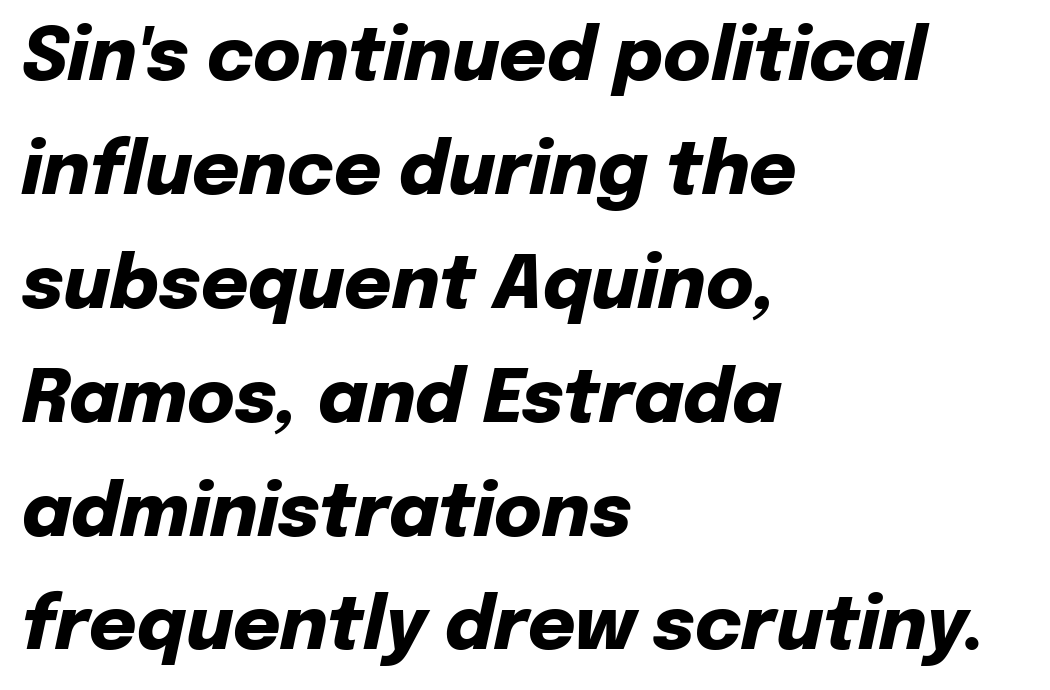
{"italic": "yes", "lean": "right", "slant_degrees": 12, "bold": "yes", "weight": "heavy", "width": "normal", "stroke_contrast": "low", "x_height": "medium", "monospaced": "no", "underline": "no", "align": "left", "line_spacing": "normal", "line_spacing_ratio": 1.56, "letter_spacing": "normal", "letter_spacing_em": 0.0, "glyph_px": 73}
